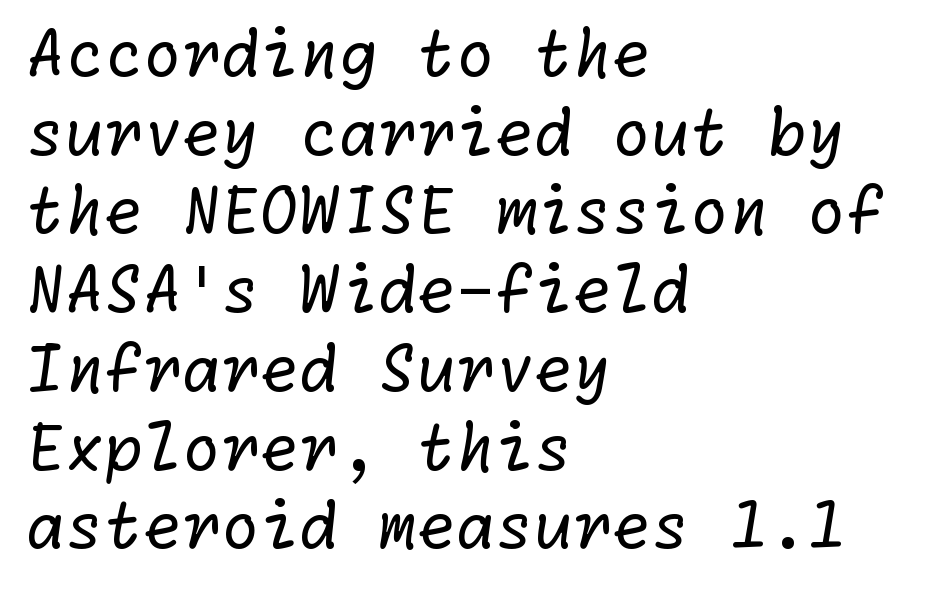
Q: Is the text bold? A: No.
Q: Is the typeface a serif or a sans-serif typeface? A: Sans-serif.
Q: Is the text underlined? A: No.
Q: How is the paragraph aligned? A: Left-aligned.
Q: Is the spacing between letters normal or unusually wide? A: Normal.
Q: Is the spacing between lines tight, normal or loose? A: Normal.
Q: Width (condensed, normal, or wide)? A: Normal.
Q: Stroke contrast? A: Low.
Q: x-height? A: Medium.
